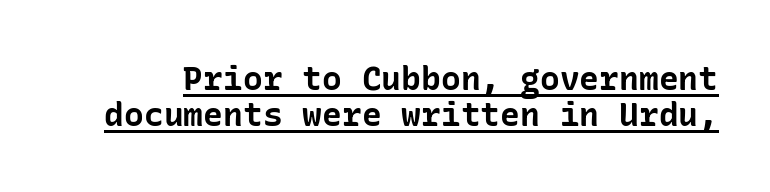
Q: Is the text bold? A: Yes.
Q: Is the text italic (slanted)? A: No, it is upright.
Q: Is the typeface a serif or a sans-serif typeface? A: Sans-serif.
Q: Is the text underlined? A: Yes.
Q: Is the spacing between letters normal or unusually wide? A: Normal.
Q: Is the spacing between lines tight, normal or loose? A: Tight.
Q: Width (condensed, normal, or wide)? A: Normal.
Q: Stroke contrast? A: Low.
Q: x-height? A: Medium.
